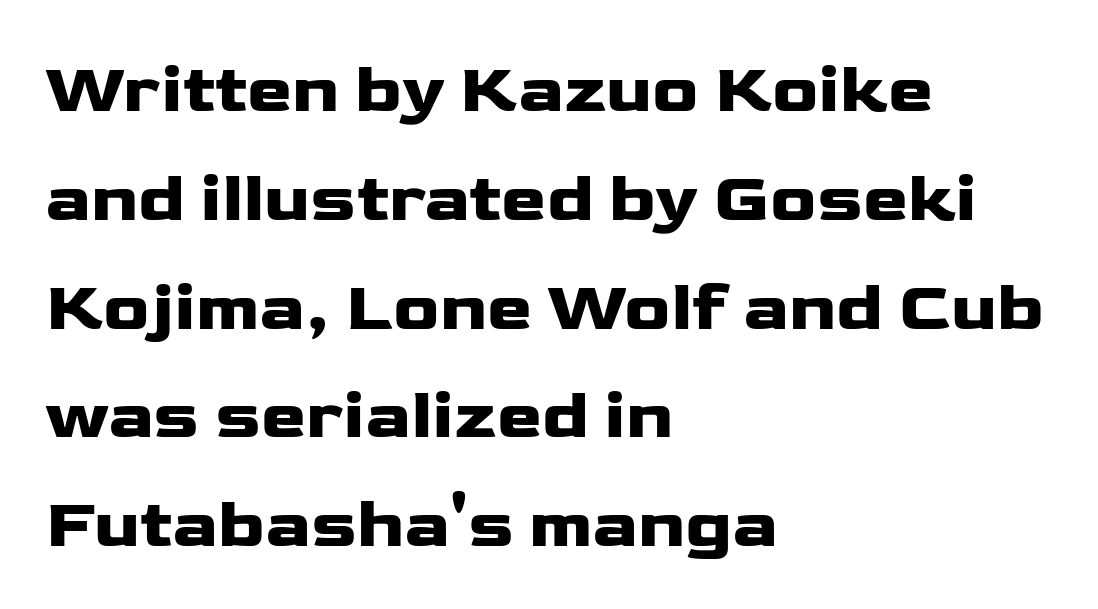
Look at the bottom of the vertical strokes: they stop flat, with no serifs. Underlining? Definitely not there. Posture: upright roman. Alignment: flush left. The horizontal fit of the characters is conventional and even. Line spacing here is normal.
